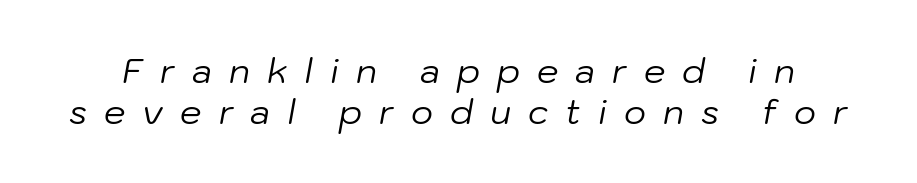
The image shows 34 px regular-weight type, italic (leaning right); set line spacing 1.22x, unusually wide letter spacing (+0.5 em), not underlined; low stroke contrast and a medium x-height.
